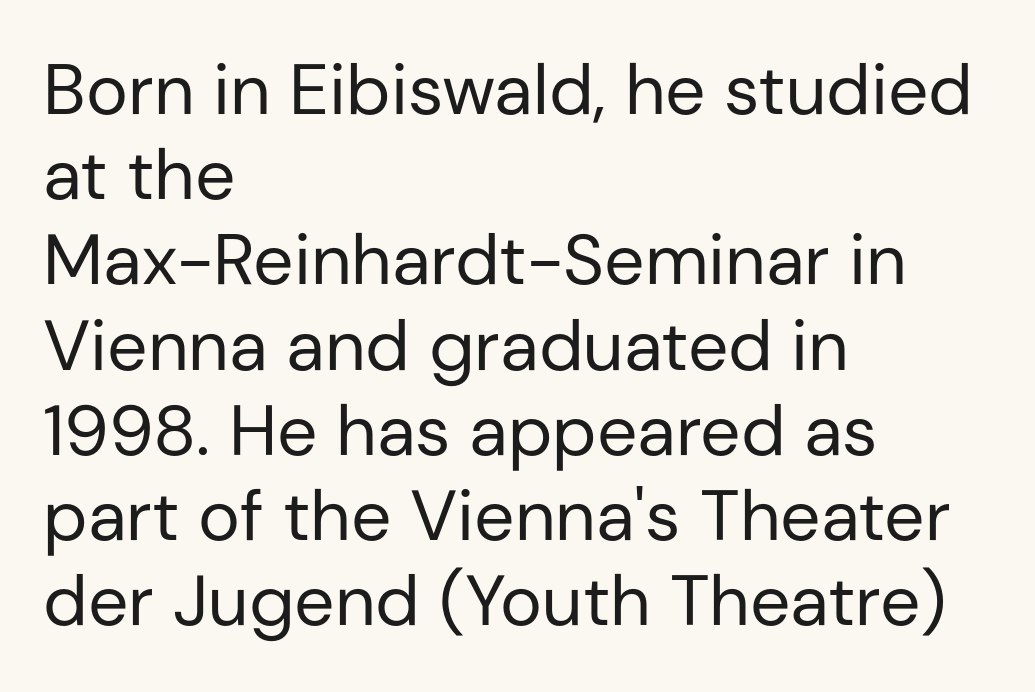
{"serif": "no", "italic": "no", "bold": "no", "weight": "regular", "width": "normal", "stroke_contrast": "low", "x_height": "medium", "monospaced": "no", "underline": "no", "align": "left", "line_spacing_ratio": 1.2, "letter_spacing": "normal", "letter_spacing_em": 0.0, "glyph_px": 71}
